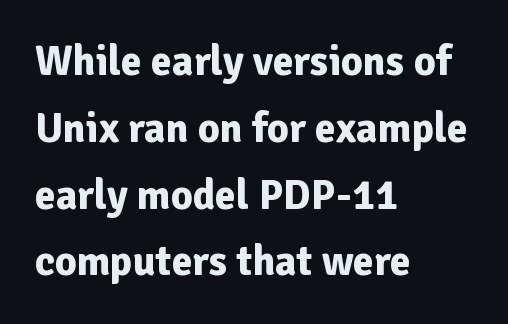
The image shows 42 px bold sans-serif type, upright; set left-aligned, normal line spacing (1.59x), normal letter spacing, not underlined; low stroke contrast and a medium x-height.
